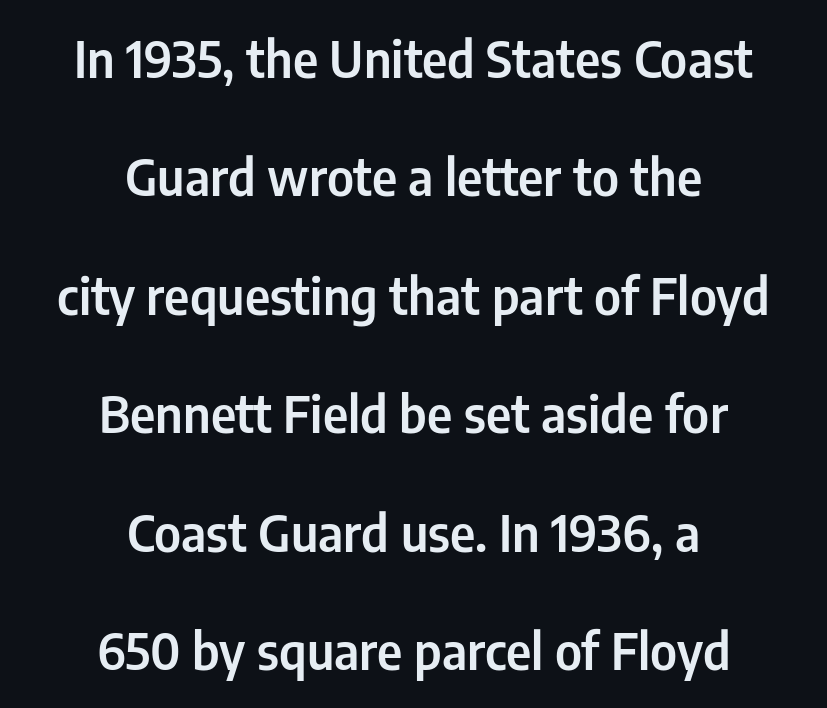
Rule under the text: the space is simply empty. A centered setting, common on invitations and titles, is used for this passage. Students, observe: this is what heavily led, spacious text looks like. Nothing sits at the stroke ends, so this counts as sans-serif. Here the designer chose a conventional face with non-uniform glyph widths. The face used here is rendered with its standard letterfit.
